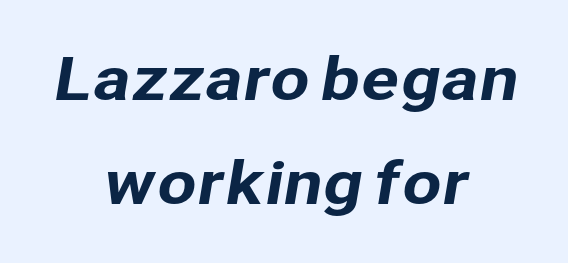
The image shows 57 px sans-serif type; set centered, line spacing 1.82x, normal letter spacing, not underlined; low stroke contrast and a medium x-height.
